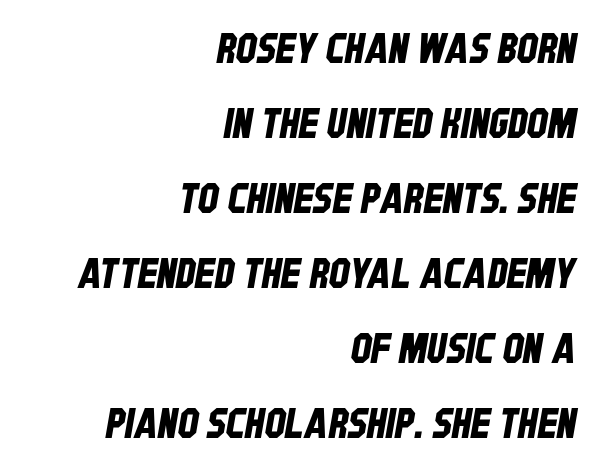
The image shows 41 px condensed sans-serif type; set right-aligned, line spacing 1.83x, normal letter spacing, not underlined; low stroke contrast and a large x-height.
